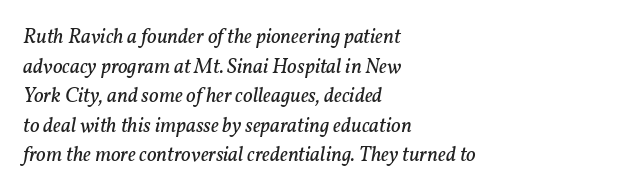
The image shows 21 px text type, italic (leaning right); set left-aligned, normal line spacing (1.41x), normal letter spacing, not underlined.
